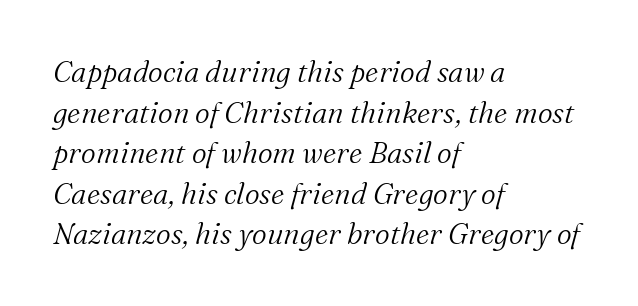
Weight class: somewhere from thin through regular. This sample keeps an unexceptional amount of space between lines. The type family on display is of the serif kind. Compared with a centered layout, this one pins lines to the left instead.
